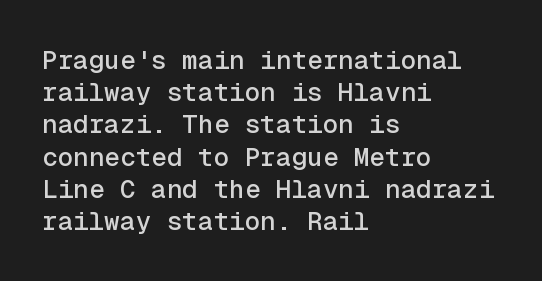
You could call the tracking neutral — neither tight nor loose. Posture: upright roman. Which margin do the lines hug? The left one — the right edge is uneven. Decoration check: the copy has no underline.
